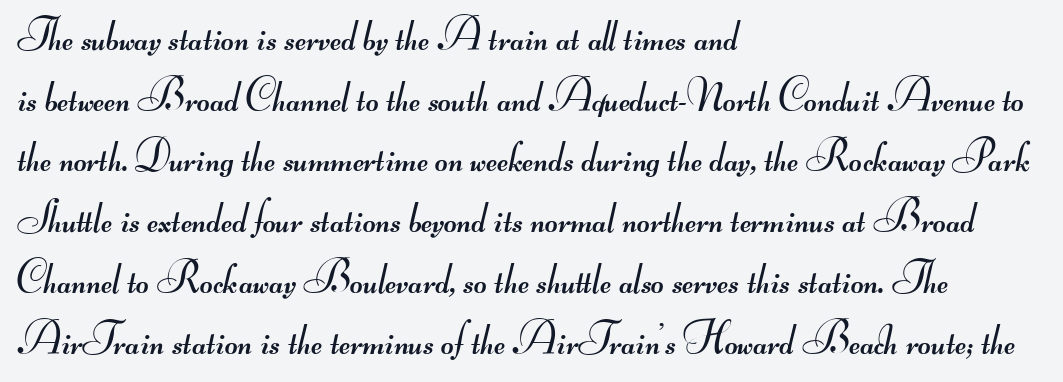
This sample has the flowing, uneven cadence of proportional lettering. Honestly, the letter spacing is just normal — you wouldn't notice it. The rendering anchors every line to the left-hand side. Check where the strokes stop: nothing finishes them off — pure sans.
